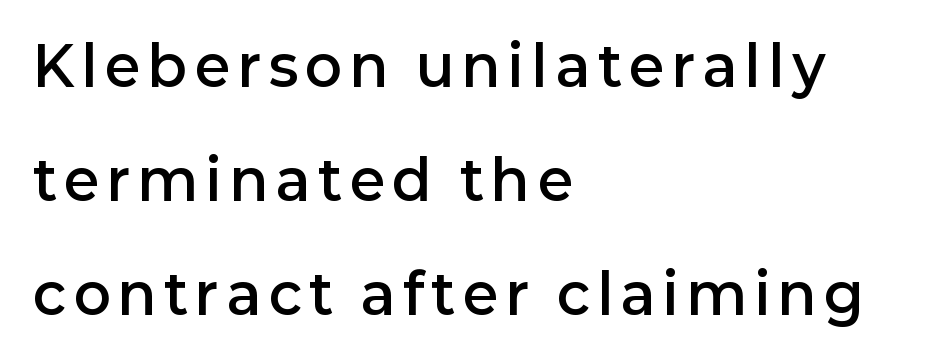
Q: Is the text bold? A: Semi-bold.
Q: Is the text italic (slanted)? A: No, it is upright.
Q: Is the typeface a serif or a sans-serif typeface? A: Sans-serif.
Q: Is the text underlined? A: No.
Q: How is the paragraph aligned? A: Left-aligned.
Q: Is the spacing between lines tight, normal or loose? A: Loose.
Q: Width (condensed, normal, or wide)? A: Normal.
Q: Stroke contrast? A: Low.
Q: x-height? A: Medium.
Q: Monospaced? A: No.
